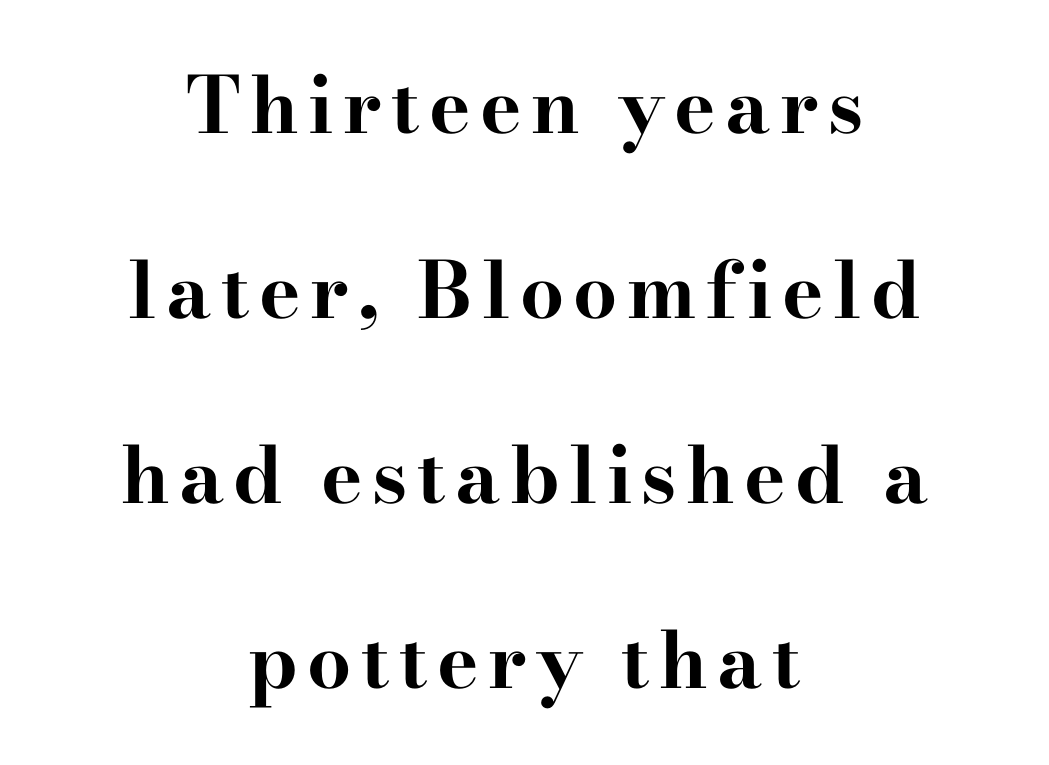
The image shows 78 px bold, wide serif type, upright; set centered, loose line spacing (2.37x), not underlined; high stroke contrast and a small x-height.
